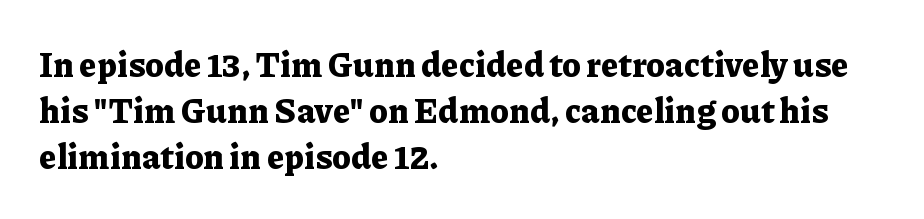
{"serif": "yes", "italic": "no", "bold": "yes", "weight": "bold", "width": "normal", "stroke_contrast": "low", "x_height": "medium", "monospaced": "no", "underline": "no", "align": "left", "line_spacing": "normal", "line_spacing_ratio": 1.35, "letter_spacing": "normal", "letter_spacing_em": 0.0, "glyph_px": 34}
